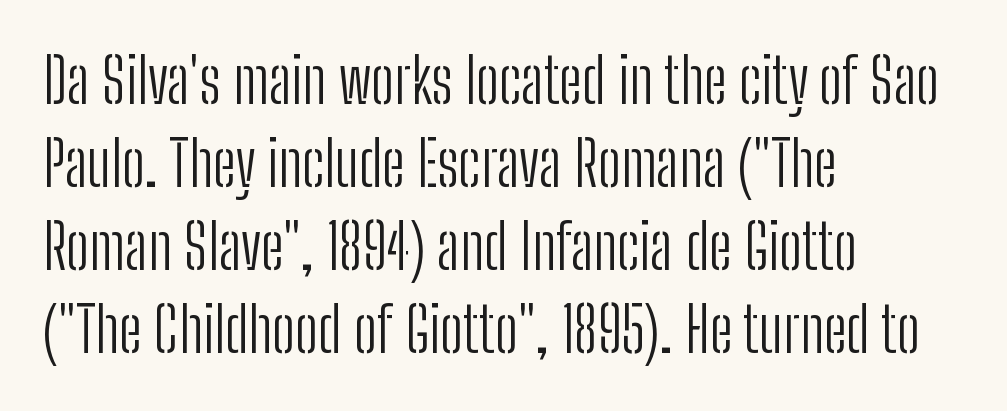
{"serif": "no", "italic": "no", "bold": "no", "weight": "light", "width": "condensed", "stroke_contrast": "low", "x_height": "medium", "monospaced": "no", "underline": "no", "align": "left", "line_spacing": "normal", "line_spacing_ratio": 1.34, "letter_spacing": "normal", "letter_spacing_em": 0.0, "glyph_px": 62}
